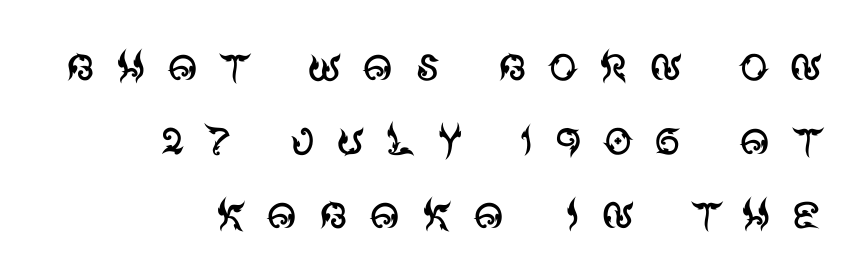
Q: Is the text bold? A: No.
Q: Is the text italic (slanted)? A: No, it is upright.
Q: Is the typeface a serif or a sans-serif typeface? A: Sans-serif.
Q: Is the text underlined? A: No.
Q: How is the paragraph aligned? A: Right-aligned.
Q: Is the spacing between letters normal or unusually wide? A: Unusually wide.
Q: Width (condensed, normal, or wide)? A: Normal.
Q: Stroke contrast? A: Medium.
Q: x-height? A: Large.
Q: Monospaced? A: No.
